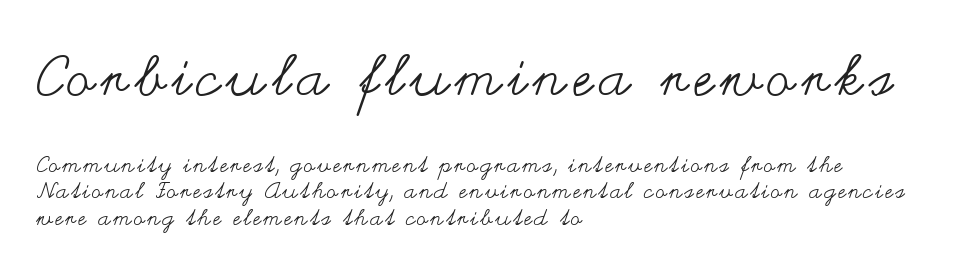
{"bold": "no", "weight": "regular", "width": "wide", "stroke_contrast": "medium", "x_height": "small", "monospaced": "no", "underline": "no", "align": "left", "line_spacing_ratio": 1.2, "larger_block": "first", "size_ratio": 2.55, "glyph_px": 56}
